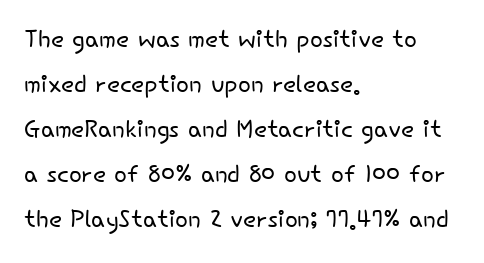
{"serif": "no", "italic": "no", "bold": "no", "weight": "light", "width": "normal", "stroke_contrast": "low", "x_height": "small", "monospaced": "no", "underline": "no", "align": "left", "line_spacing": "normal", "line_spacing_ratio": 1.32, "letter_spacing": "normal", "letter_spacing_em": 0.0, "glyph_px": 34}
